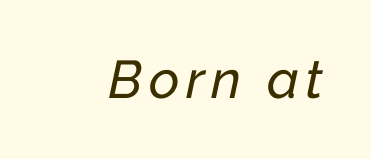
Q: Is the text italic (slanted)? A: Yes, it leans right by about 12 degrees.
Q: Is the text underlined? A: No.
Q: Width (condensed, normal, or wide)? A: Normal.
Q: Stroke contrast? A: Low.
Q: x-height? A: Medium.
Q: Monospaced? A: No.
